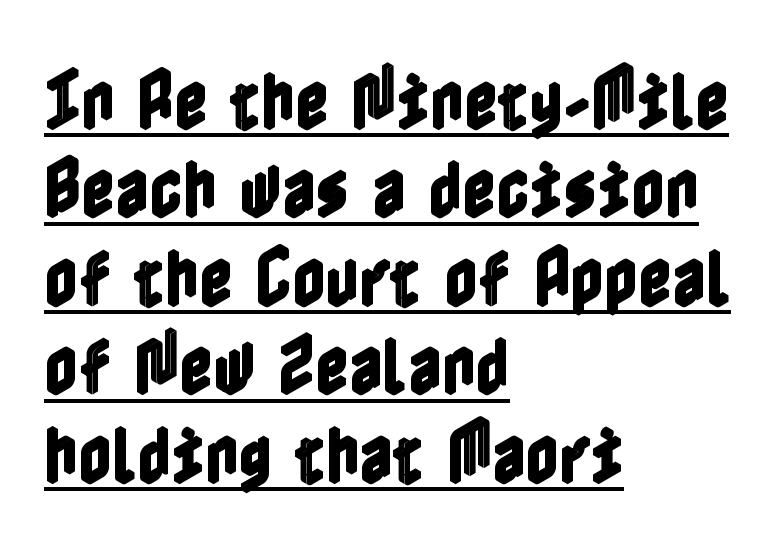
{"italic": "no", "width": "condensed", "x_height": "medium", "underline": "yes", "align": "left", "line_spacing": "normal", "line_spacing_ratio": 1.36, "letter_spacing": "normal", "letter_spacing_em": 0.0, "glyph_px": 65}
